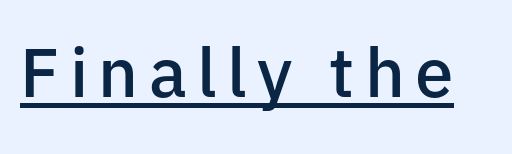
Q: Is the text bold? A: Semi-bold.
Q: Is the text italic (slanted)? A: No, it is upright.
Q: Is the typeface a serif or a sans-serif typeface? A: Sans-serif.
Q: Is the text underlined? A: Yes.
Q: Width (condensed, normal, or wide)? A: Normal.
Q: Stroke contrast? A: Low.
Q: x-height? A: Medium.
Q: Monospaced? A: No.
